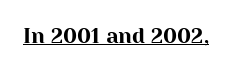
Students, note that the glyphs here touch the page at normal intervals. Does a line run under the words? Yes, clearly. Designer's note — italics off, roman on.
